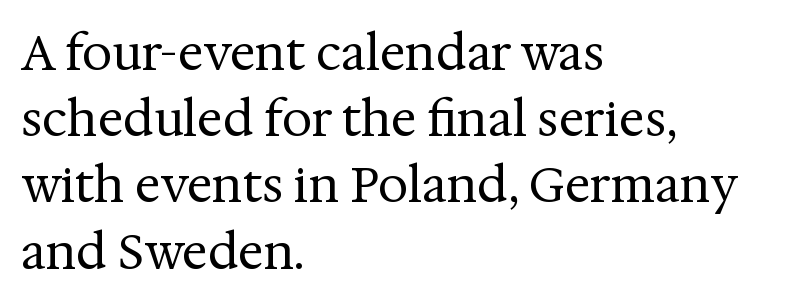
{"serif": "yes", "italic": "no", "bold": "no", "weight": "regular", "width": "normal", "stroke_contrast": "medium", "x_height": "medium", "monospaced": "no", "underline": "no", "align": "left", "line_spacing": "normal", "line_spacing_ratio": 1.38, "letter_spacing": "normal", "letter_spacing_em": 0.0, "glyph_px": 48}
